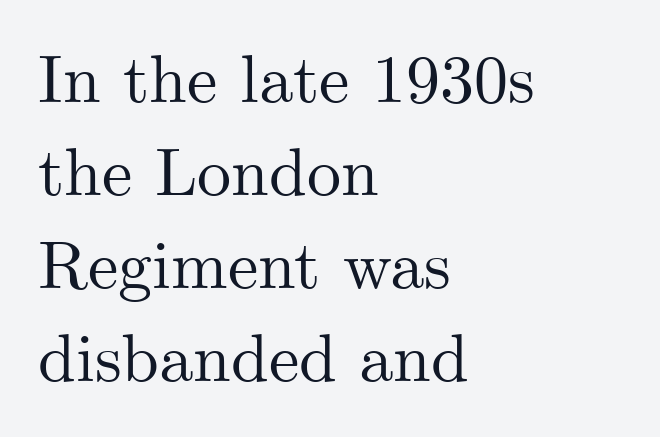
The image shows 68 px serif type, upright; set left-aligned, normal line spacing (1.37x), normal letter spacing, not underlined; medium stroke contrast and a small x-height.
